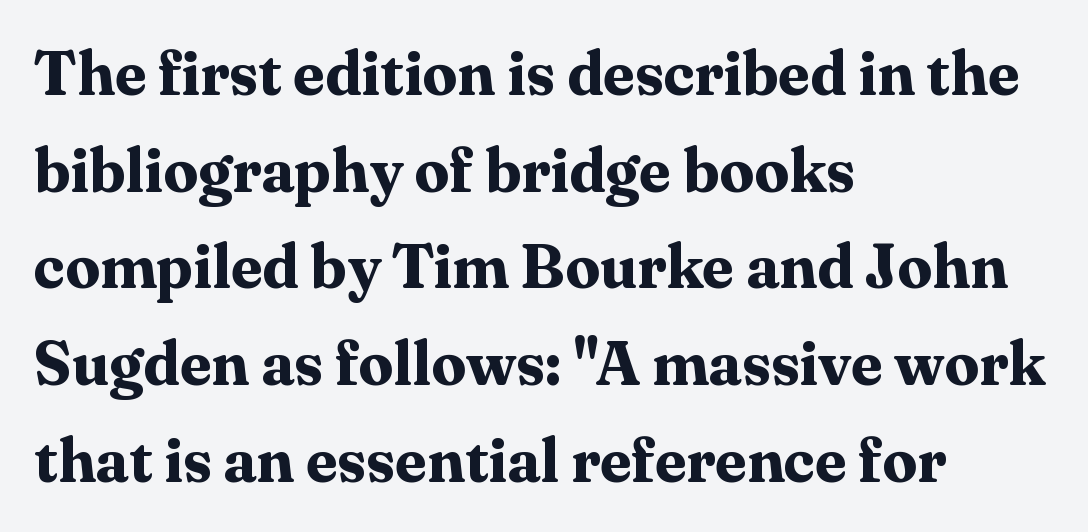
{"serif": "yes", "italic": "no", "bold": "yes", "weight": "bold", "width": "normal", "stroke_contrast": "medium", "x_height": "medium", "monospaced": "no", "underline": "no", "align": "left", "line_spacing": "normal", "line_spacing_ratio": 1.56, "letter_spacing": "normal", "letter_spacing_em": 0.0, "glyph_px": 62}
